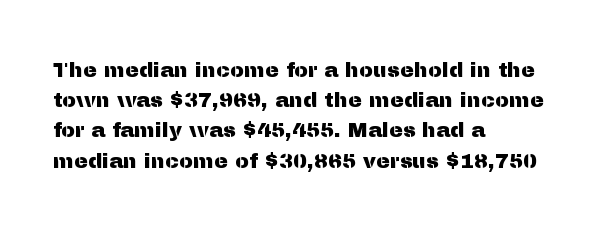
Q: Is the text italic (slanted)? A: No, it is upright.
Q: Is the text underlined? A: No.
Q: How is the paragraph aligned? A: Left-aligned.
Q: Is the spacing between letters normal or unusually wide? A: Normal.
Q: Is the spacing between lines tight, normal or loose? A: Normal.
